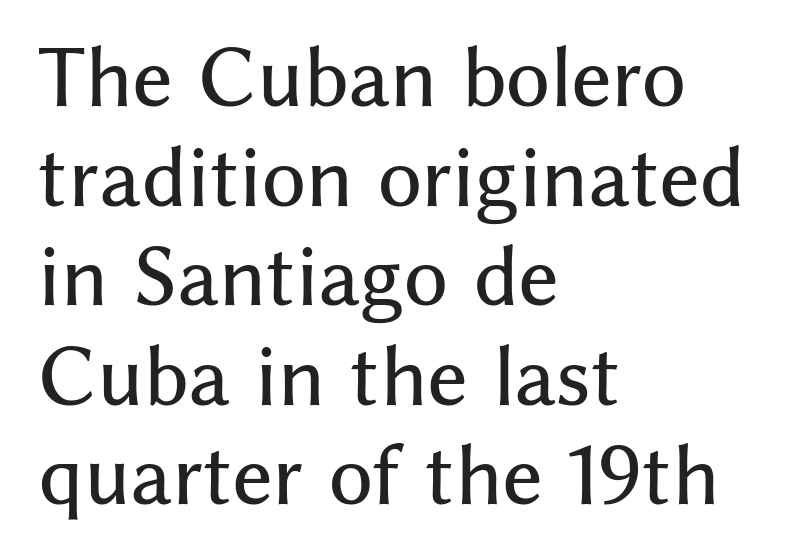
Q: Is the text italic (slanted)? A: No, it is upright.
Q: Is the typeface a serif or a sans-serif typeface? A: Sans-serif.
Q: Is the text underlined? A: No.
Q: How is the paragraph aligned? A: Left-aligned.
Q: Is the spacing between letters normal or unusually wide? A: Normal.
Q: Is the spacing between lines tight, normal or loose? A: Normal.
Q: Width (condensed, normal, or wide)? A: Normal.
Q: Stroke contrast? A: Medium.
Q: x-height? A: Medium.
Q: Monospaced? A: No.
